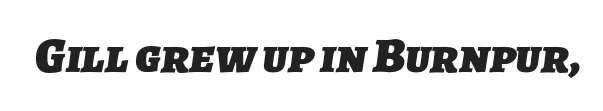
What stands out about the letter spacing? Nothing — it is the standard amount. Lines of text with bare space underneath. In terms of letterform style, serifs are entirely absent. Is this a fixed-width face? No — the glyphs have proportional, varying widths. The sample has been set heavy, in full bold.
